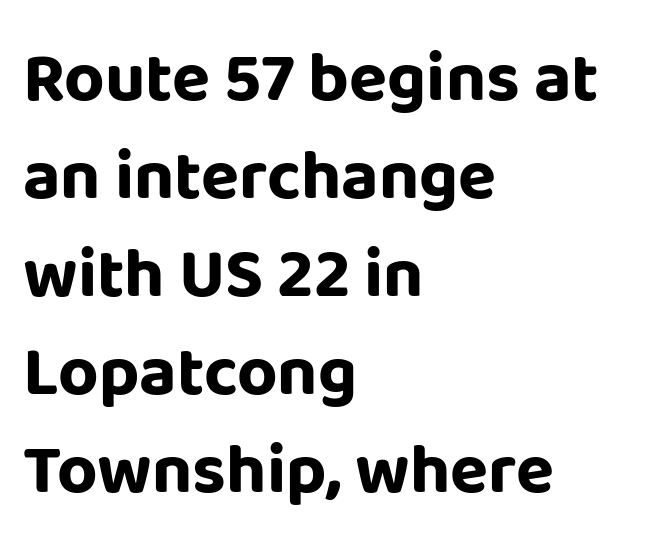
{"serif": "no", "italic": "no", "bold": "yes", "weight": "bold", "width": "normal", "stroke_contrast": "low", "x_height": "large", "monospaced": "no", "underline": "no", "align": "left", "line_spacing": "normal", "line_spacing_ratio": 1.4, "letter_spacing": "normal", "letter_spacing_em": 0.0, "glyph_px": 70}
